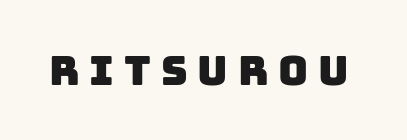
{"serif": "no", "width": "normal", "stroke_contrast": "low", "x_height": "large", "monospaced": "no", "underline": "no", "letter_spacing": "wide", "letter_spacing_em": 0.24, "glyph_px": 41}
